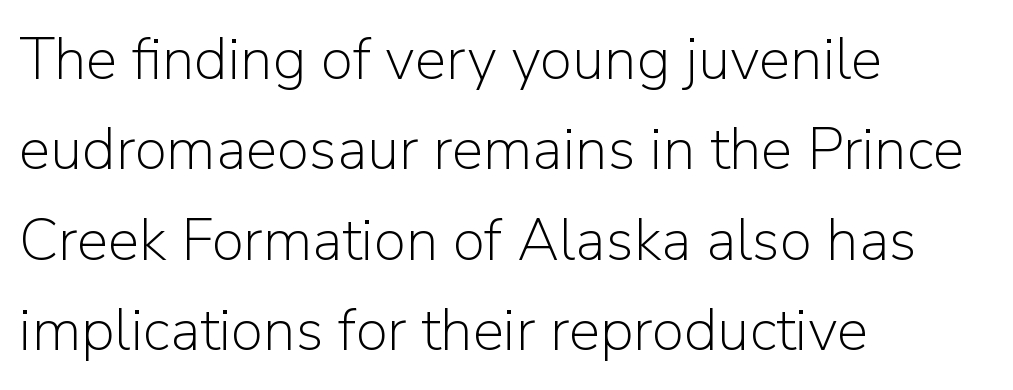
The image shows 59 px light sans-serif type, upright; set left-aligned, normal line spacing (1.53x), normal letter spacing, not underlined; low stroke contrast and a medium x-height.
